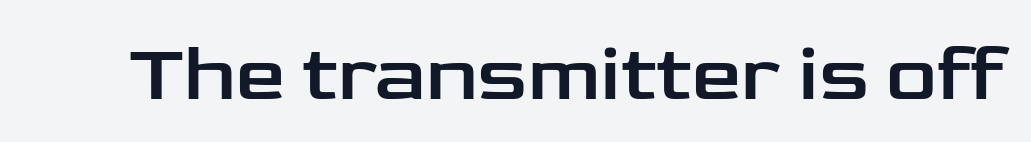
{"serif": "no", "italic": "no", "width": "wide", "stroke_contrast": "low", "x_height": "medium", "monospaced": "no", "underline": "no", "letter_spacing": "normal", "letter_spacing_em": 0.0, "glyph_px": 79}
